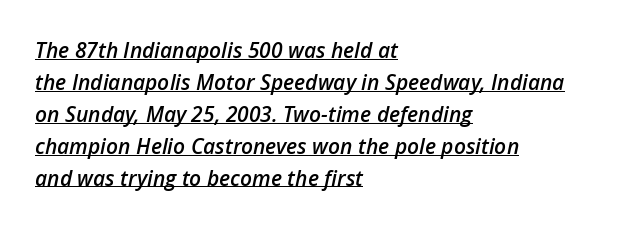
The image shows 21 px text type, italic (leaning right); set left-aligned, normal line spacing (1.52x), normal letter spacing, underlined.
